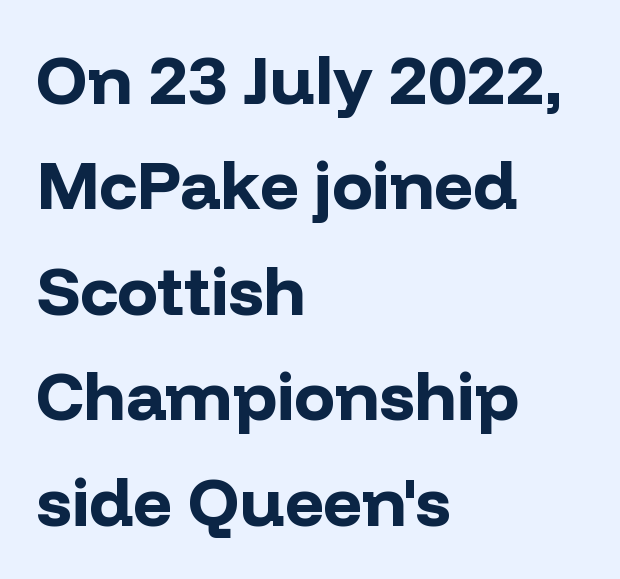
The image shows 68 px bold sans-serif type, upright; set left-aligned, normal line spacing (1.55x), normal letter spacing, not underlined; low stroke contrast and a medium x-height.
